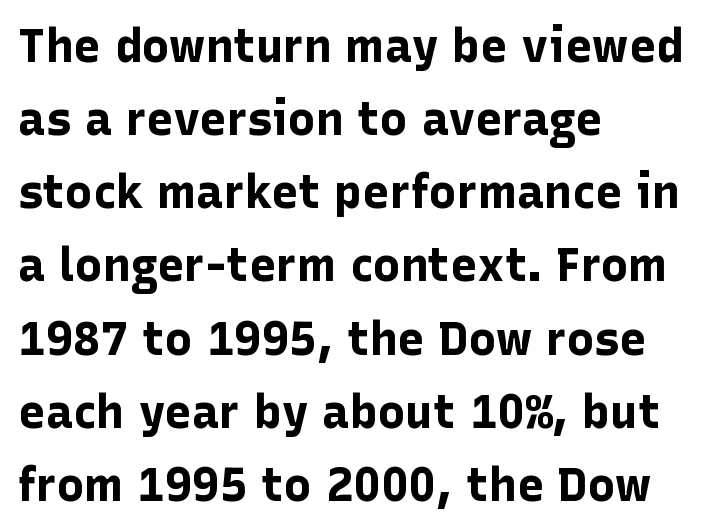
{"serif": "no", "italic": "no", "bold": "yes", "weight": "bold", "width": "normal", "stroke_contrast": "low", "x_height": "medium", "monospaced": "no", "underline": "no", "align": "left", "line_spacing": "normal", "line_spacing_ratio": 1.59, "letter_spacing": "normal", "letter_spacing_em": 0.0, "glyph_px": 46}
